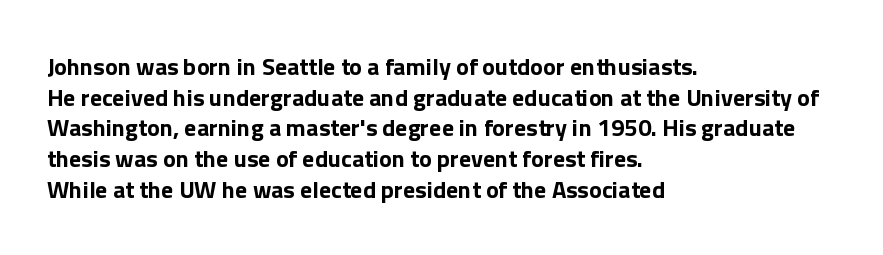
Q: Is the text bold? A: Yes.
Q: Is the text italic (slanted)? A: No, it is upright.
Q: Is the text underlined? A: No.
Q: How is the paragraph aligned? A: Left-aligned.
Q: Is the spacing between letters normal or unusually wide? A: Normal.
Q: Is the spacing between lines tight, normal or loose? A: Normal.
